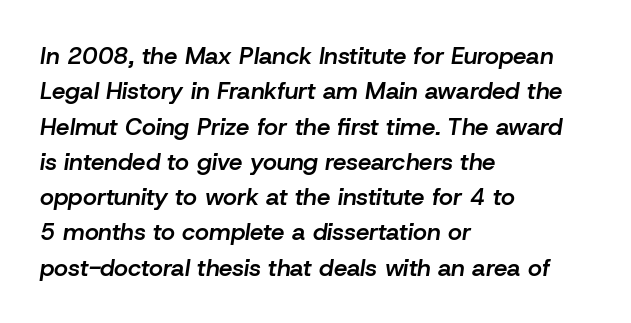
Q: Is the text bold? A: Semi-bold.
Q: Is the text italic (slanted)? A: Yes, it leans right by about 8 degrees.
Q: Is the text underlined? A: No.
Q: How is the paragraph aligned? A: Left-aligned.
Q: Is the spacing between letters normal or unusually wide? A: Normal.
Q: Is the spacing between lines tight, normal or loose? A: Normal.
